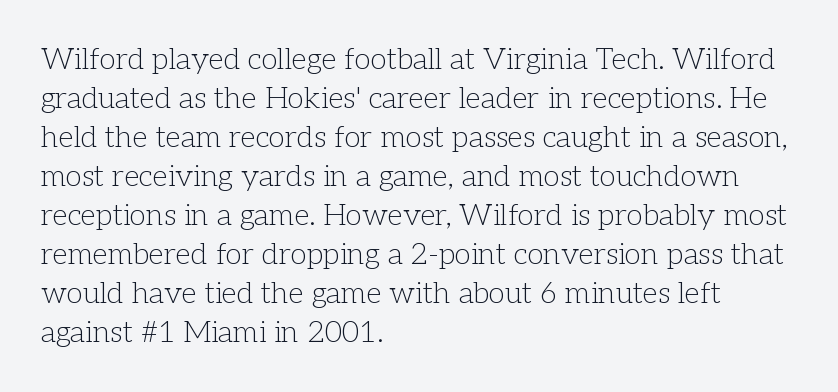
Is the type heavy? It reads as light-to-regular instead. This sample has the flowing, uneven cadence of proportional lettering. The face used here is seriffed, in the tradition of book romans. A classic flush-left, rag-right setting is used for this passage.
